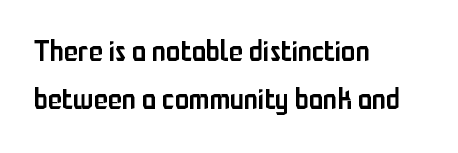
Q: Is the text bold? A: Semi-bold.
Q: Is the text italic (slanted)? A: No, it is upright.
Q: Is the typeface a serif or a sans-serif typeface? A: Sans-serif.
Q: Is the text underlined? A: No.
Q: How is the paragraph aligned? A: Left-aligned.
Q: Is the spacing between letters normal or unusually wide? A: Normal.
Q: Is the spacing between lines tight, normal or loose? A: Normal.
Q: Width (condensed, normal, or wide)? A: Condensed.
Q: Stroke contrast? A: Low.
Q: x-height? A: Medium.
Q: Monospaced? A: No.
